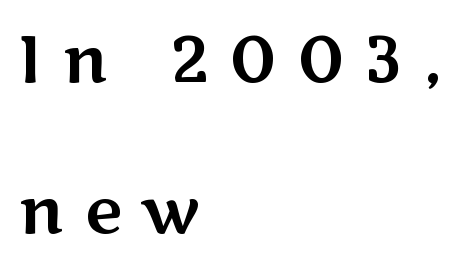
{"serif": "no", "italic": "no", "width": "wide", "stroke_contrast": "medium", "x_height": "medium", "monospaced": "no", "underline": "no", "align": "left", "line_spacing": "loose", "line_spacing_ratio": 2.36, "letter_spacing": "wide", "letter_spacing_em": 0.33, "glyph_px": 64}
